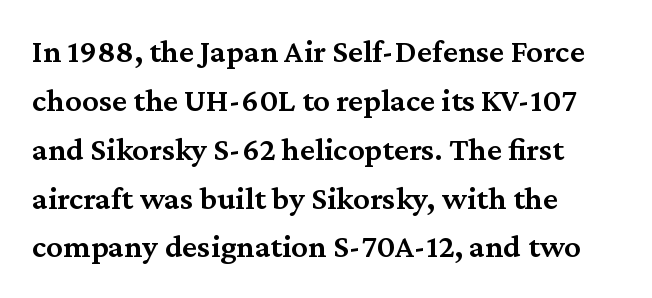
Nothing unusual about the tracking: characters are spaced as the font intends. The face used here is a semibold: visibly heavier than regular, lighter than bold. Any mark beneath the type? The region is blank. Spacing verdict: proportional, widths tailored to each character. Every row of glyphs begins at an identical x-position on the left. Are there feet on the stems? There are — it's a serif.
